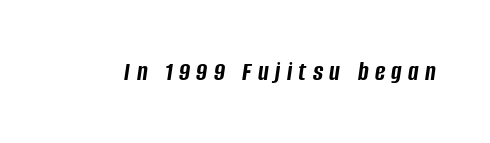
The image shows 28 px semibold, condensed type, italic (leaning right); set unusually wide letter spacing (+0.23 em), not underlined; low stroke contrast and a large x-height.
